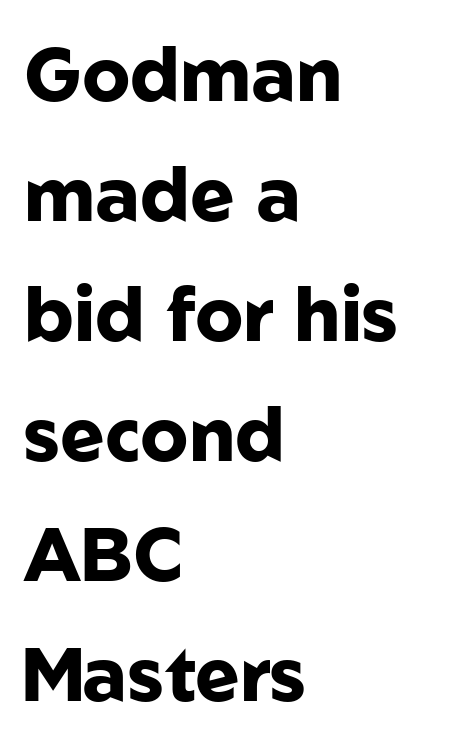
The image shows 75 px heavy sans-serif type, upright; set left-aligned, normal line spacing (1.6x), normal letter spacing, not underlined; low stroke contrast and a medium x-height.
